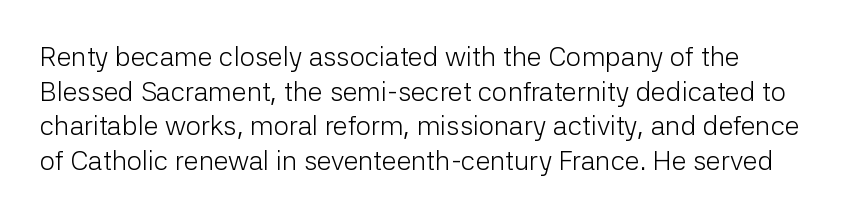
Q: Is the text bold? A: No.
Q: Is the text italic (slanted)? A: No, it is upright.
Q: Is the text underlined? A: No.
Q: Is the spacing between letters normal or unusually wide? A: Normal.
Q: Is the spacing between lines tight, normal or loose? A: Normal.
